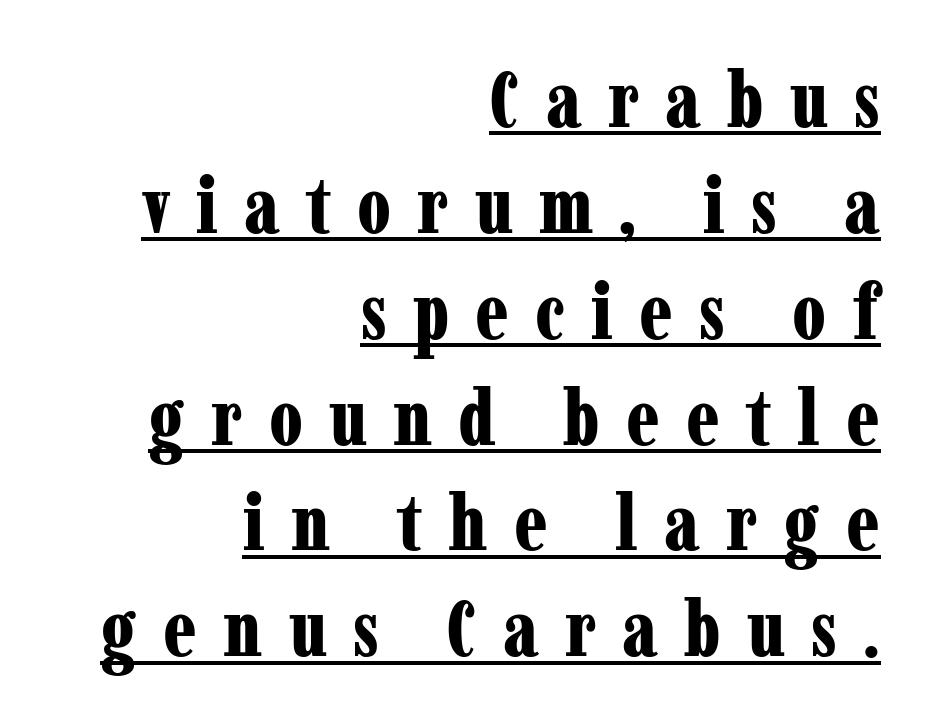
The image shows 79 px bold, condensed serif type, upright; set right-aligned, normal line spacing (1.34x), unusually wide letter spacing (+0.33 em), underlined; low stroke contrast and a medium x-height.
